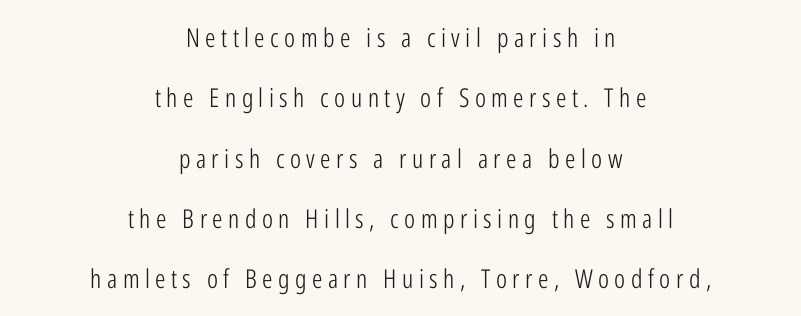
{"italic": "no", "bold": "no", "underline": "no", "align": "center", "line_spacing": "loose", "line_spacing_ratio": 2.32, "letter_spacing": "wide", "letter_spacing_em": 0.21, "glyph_px": 26}
